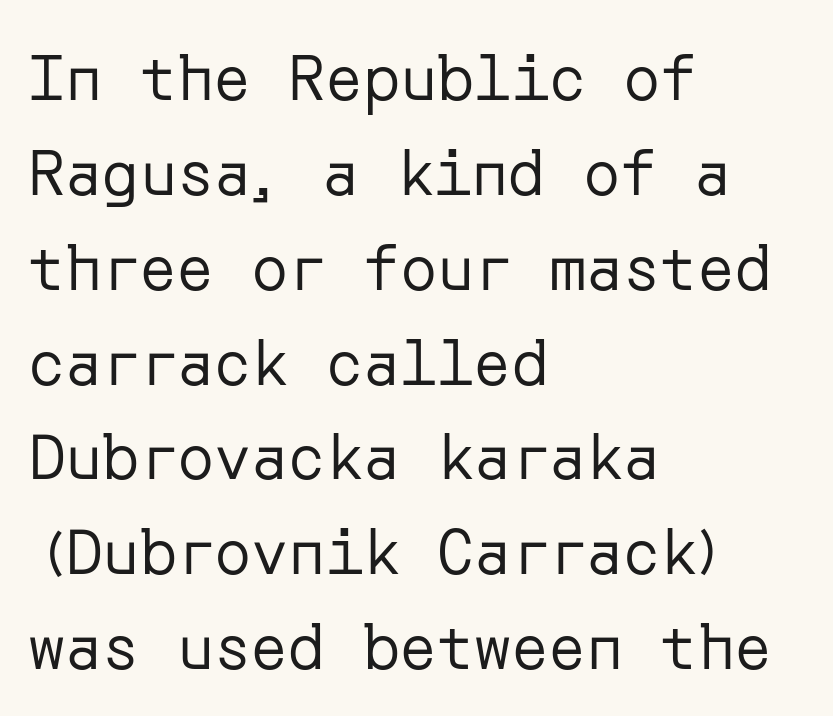
Q: Is the text bold? A: No.
Q: Is the text italic (slanted)? A: No, it is upright.
Q: Is the typeface a serif or a sans-serif typeface? A: Sans-serif.
Q: Is the text underlined? A: No.
Q: How is the paragraph aligned? A: Left-aligned.
Q: Is the spacing between letters normal or unusually wide? A: Normal.
Q: Is the spacing between lines tight, normal or loose? A: Normal.
Q: Width (condensed, normal, or wide)? A: Normal.
Q: Stroke contrast? A: Low.
Q: x-height? A: Medium.
